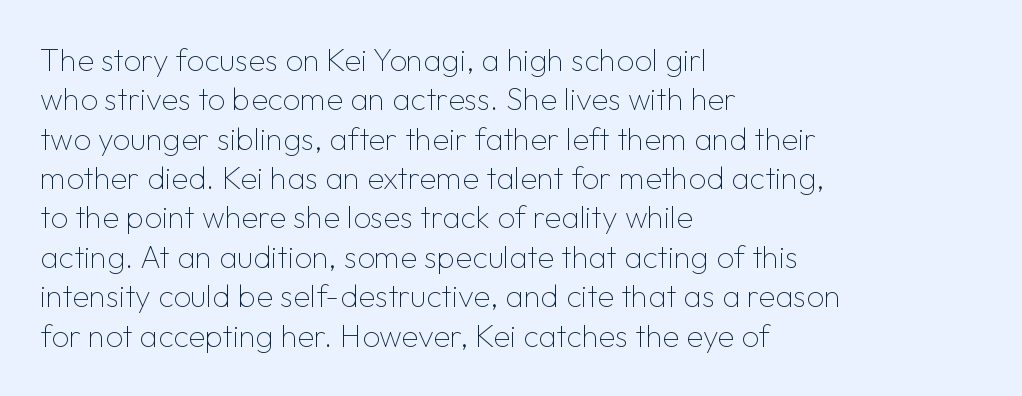
The image shows 31 px thin sans-serif type, upright; set left-aligned, normal line spacing (1.27x), normal letter spacing, not underlined; low stroke contrast and a medium x-height.
